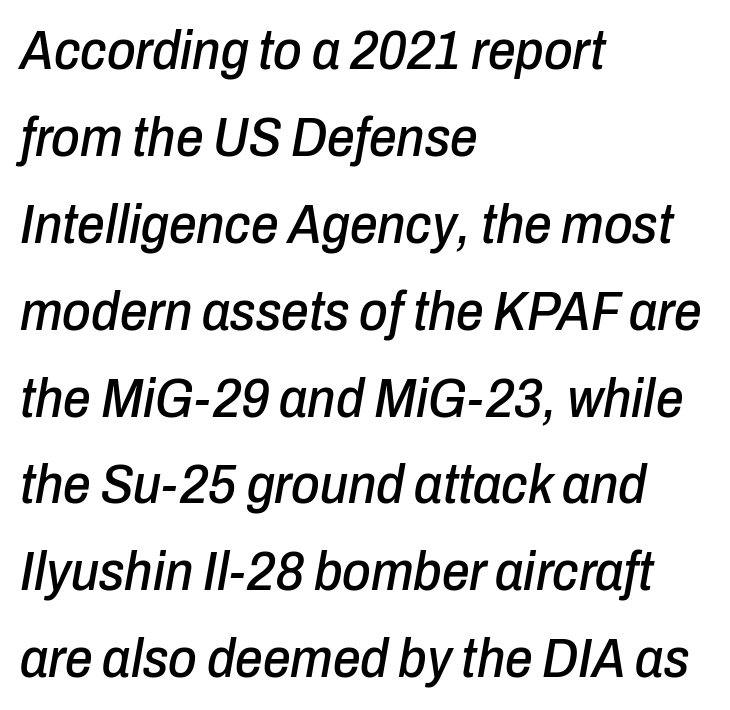
The foot of each line stays bare and open. No extra tracking has been applied to these lines. Quick note: italic. The paragraph shown leans on its left margin.
